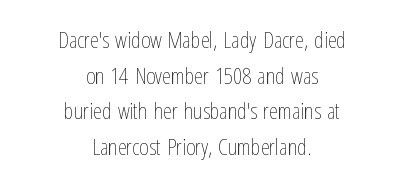
{"italic": "no", "bold": "no", "underline": "no", "align": "center", "line_spacing": "normal", "line_spacing_ratio": 1.55, "letter_spacing": "normal", "letter_spacing_em": 0.0, "glyph_px": 23}
